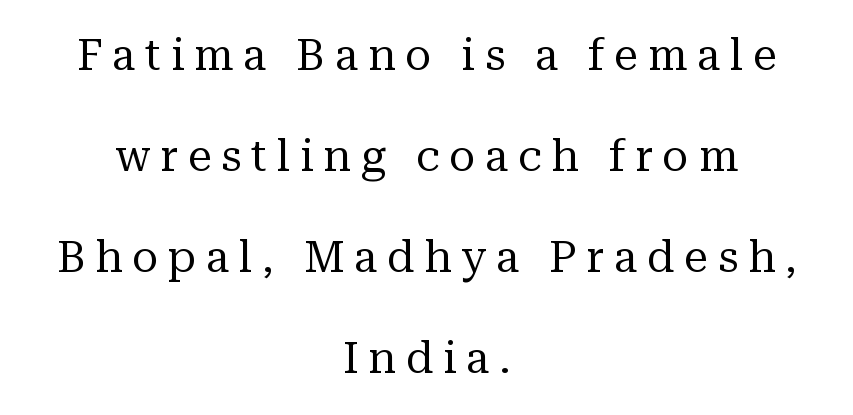
{"serif": "yes", "italic": "no", "bold": "no", "weight": "regular", "width": "normal", "stroke_contrast": "medium", "x_height": "medium", "monospaced": "no", "underline": "no", "align": "center", "line_spacing": "loose", "line_spacing_ratio": 2.35, "letter_spacing": "wide", "letter_spacing_em": 0.23, "glyph_px": 43}
